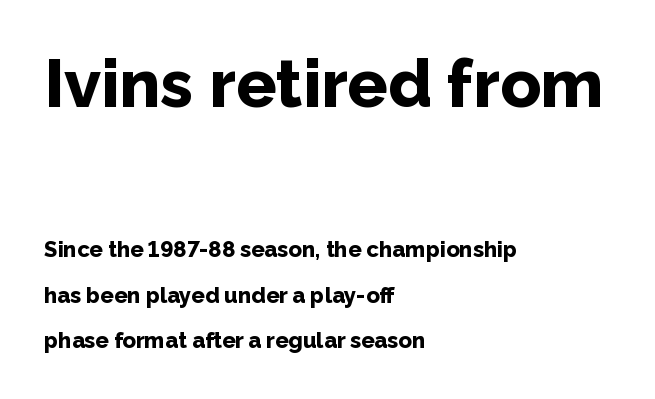
Q: Is the text bold? A: Yes.
Q: Is the text italic (slanted)? A: No, it is upright.
Q: Is the typeface a serif or a sans-serif typeface? A: Sans-serif.
Q: Is the text underlined? A: No.
Q: How is the paragraph aligned? A: Left-aligned.
Q: Is the spacing between letters normal or unusually wide? A: Normal.
Q: Is the spacing between lines tight, normal or loose? A: Loose.
Q: Which block of text is set in a larger size, the first (top) or the second (bottom)? A: The first (top) one.
Q: Width (condensed, normal, or wide)? A: Normal.
Q: Stroke contrast? A: Low.
Q: x-height? A: Medium.
Q: Monospaced? A: No.
